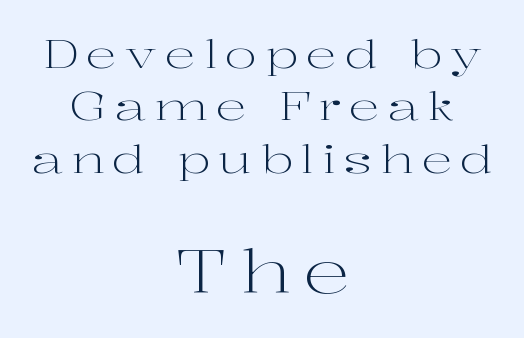
Q: Is the text bold? A: No.
Q: Is the text italic (slanted)? A: No, it is upright.
Q: Is the typeface a serif or a sans-serif typeface? A: Serif.
Q: Is the text underlined? A: No.
Q: How is the paragraph aligned? A: Centered.
Q: Is the spacing between letters normal or unusually wide? A: Unusually wide.
Q: Is the spacing between lines tight, normal or loose? A: Normal.
Q: Which block of text is set in a larger size, the first (top) or the second (bottom)? A: The second (bottom) one.
Q: Width (condensed, normal, or wide)? A: Wide.
Q: Stroke contrast? A: High.
Q: x-height? A: Medium.
Q: Monospaced? A: No.
